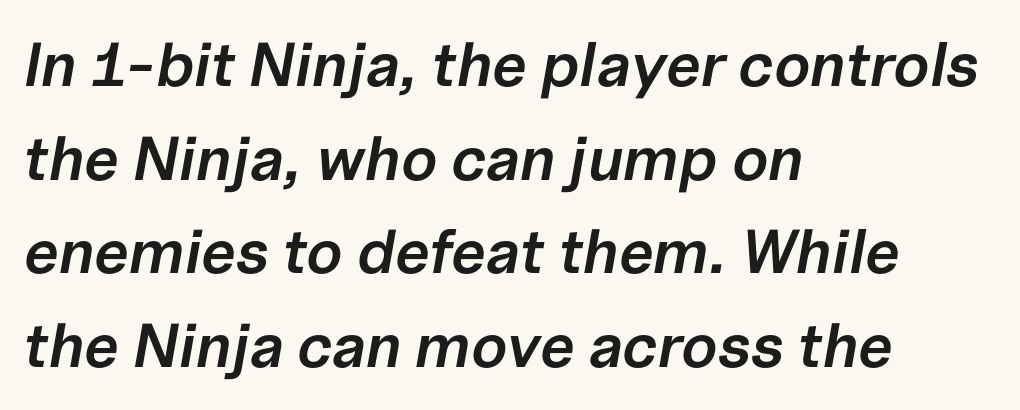
{"italic": "yes", "lean": "right", "slant_degrees": 10, "bold": "semi", "weight": "semibold", "width": "normal", "stroke_contrast": "low", "x_height": "medium", "monospaced": "no", "underline": "no", "align": "left", "line_spacing": "normal", "line_spacing_ratio": 1.51, "letter_spacing": "normal", "letter_spacing_em": 0.0, "glyph_px": 62}
